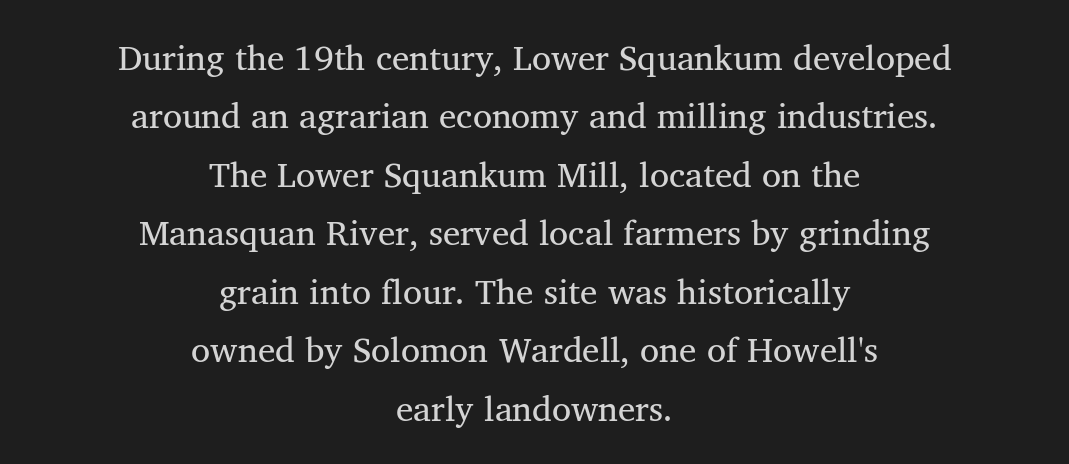
Q: Is the text bold? A: No.
Q: Is the text italic (slanted)? A: No, it is upright.
Q: Is the typeface a serif or a sans-serif typeface? A: Serif.
Q: Is the text underlined? A: No.
Q: How is the paragraph aligned? A: Centered.
Q: Is the spacing between letters normal or unusually wide? A: Normal.
Q: Is the spacing between lines tight, normal or loose? A: Normal.
Q: Width (condensed, normal, or wide)? A: Normal.
Q: Stroke contrast? A: Medium.
Q: x-height? A: Medium.
Q: Monospaced? A: No.
